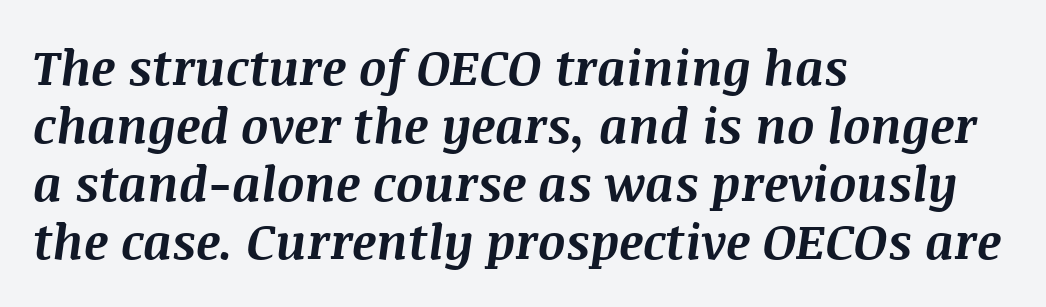
{"italic": "yes", "lean": "right", "slant_degrees": 8, "bold": "yes", "weight": "bold", "width": "normal", "stroke_contrast": "medium", "x_height": "large", "monospaced": "no", "underline": "no", "align": "left", "line_spacing_ratio": 1.21, "letter_spacing": "normal", "letter_spacing_em": 0.0, "glyph_px": 48}
